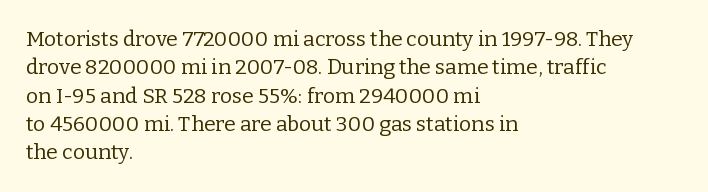
Evenly set lines give the paragraph a standard silhouette. Students, note that the glyphs here touch the page at normal intervals. In terms of posture, this sample is upright. Typeset ragged right — the left edge is the straight one.
